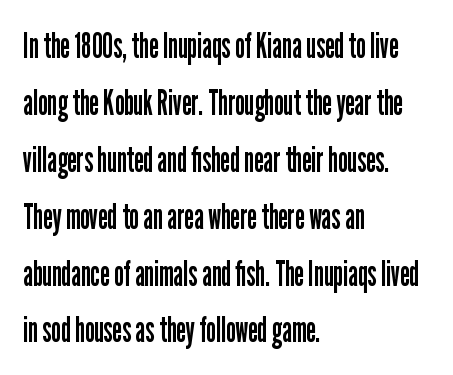
{"serif": "no", "italic": "no", "bold": "no", "weight": "regular", "width": "condensed", "stroke_contrast": "low", "x_height": "medium", "monospaced": "no", "underline": "no", "align": "left", "line_spacing": "normal", "line_spacing_ratio": 1.58, "letter_spacing": "normal", "letter_spacing_em": 0.0, "glyph_px": 36}
